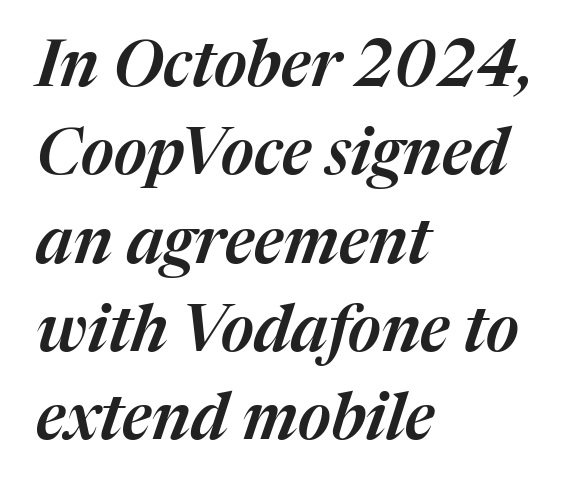
{"italic": "yes", "lean": "right", "slant_degrees": 17, "width": "normal", "stroke_contrast": "medium", "x_height": "medium", "monospaced": "no", "underline": "no", "align": "left", "line_spacing": "normal", "line_spacing_ratio": 1.38, "letter_spacing": "normal", "letter_spacing_em": 0.0, "glyph_px": 64}
